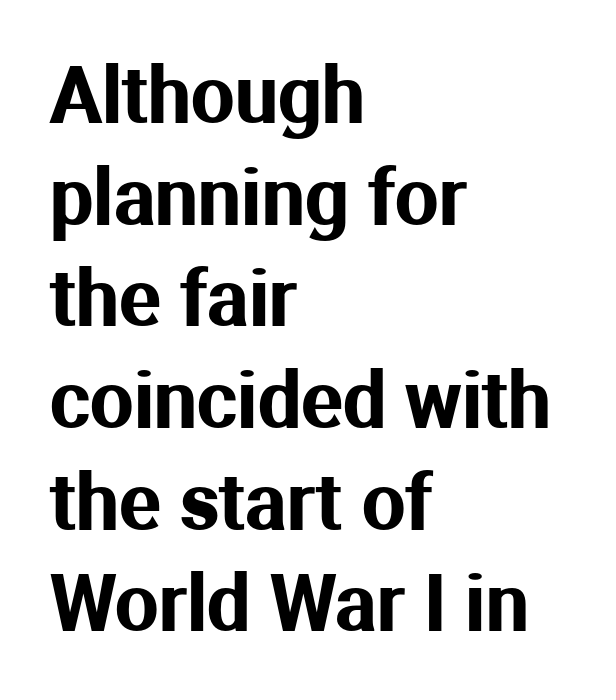
The image shows 77 px sans-serif type, upright; set left-aligned, normal line spacing (1.32x), normal letter spacing, not underlined; medium stroke contrast and a medium x-height.
